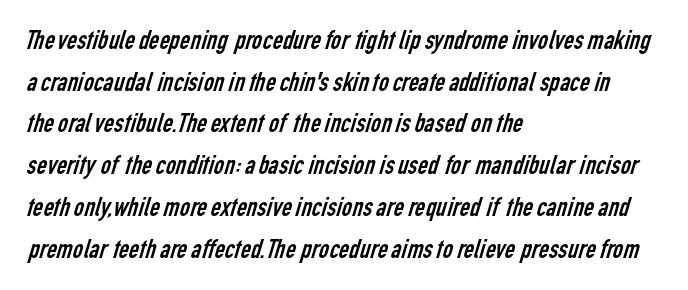
The image shows 28 px regular-weight, condensed sans-serif type; set left-aligned, normal line spacing (1.49x), normal letter spacing, not underlined; low stroke contrast and a medium x-height.
